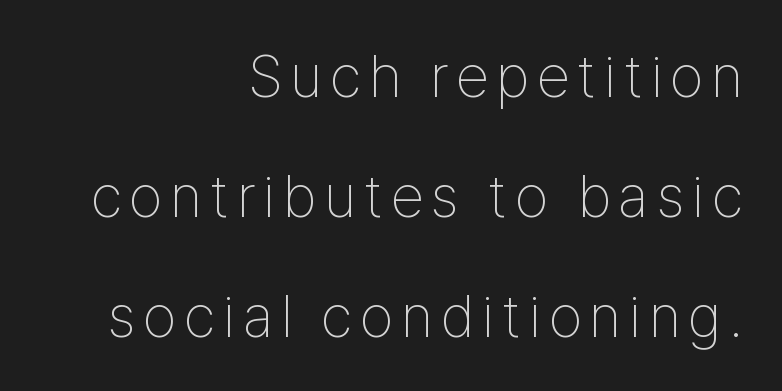
Q: Is the text bold? A: No.
Q: Is the text italic (slanted)? A: No, it is upright.
Q: Is the typeface a serif or a sans-serif typeface? A: Sans-serif.
Q: Is the text underlined? A: No.
Q: How is the paragraph aligned? A: Right-aligned.
Q: Is the spacing between lines tight, normal or loose? A: Loose.
Q: Width (condensed, normal, or wide)? A: Condensed.
Q: Stroke contrast? A: Low.
Q: x-height? A: Medium.
Q: Monospaced? A: No.
